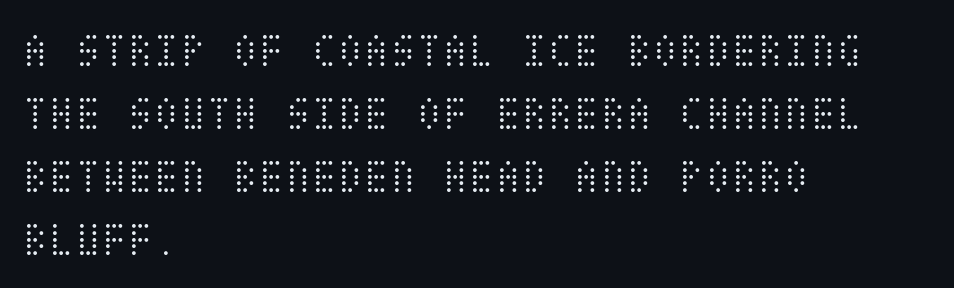
Q: Is the text bold? A: No.
Q: Is the text italic (slanted)? A: No, it is upright.
Q: Is the text underlined? A: No.
Q: How is the paragraph aligned? A: Left-aligned.
Q: Is the spacing between letters normal or unusually wide? A: Normal.
Q: Is the spacing between lines tight, normal or loose? A: Normal.
Q: Width (condensed, normal, or wide)? A: Condensed.
Q: Stroke contrast? A: Medium.
Q: x-height? A: Large.
